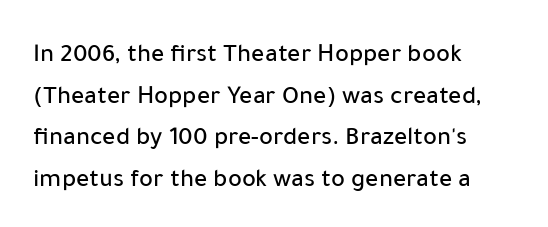
The glyphs are unaccompanied by any horizontal stroke below them. Nope, not italic — everything's standing straight. This sample keeps an unexceptional amount of space between lines. The lines are quadded left. Characters follow at the spacing the type designer built in.
